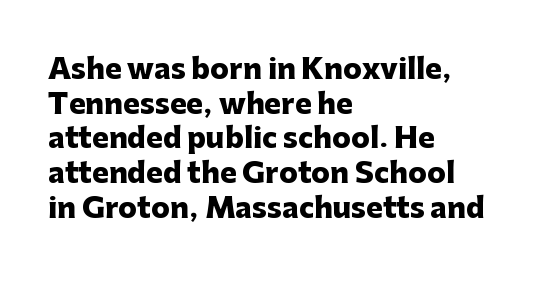
Q: Is the text bold? A: Yes.
Q: Is the text italic (slanted)? A: No, it is upright.
Q: Is the typeface a serif or a sans-serif typeface? A: Sans-serif.
Q: Is the text underlined? A: No.
Q: How is the paragraph aligned? A: Left-aligned.
Q: Is the spacing between letters normal or unusually wide? A: Normal.
Q: Width (condensed, normal, or wide)? A: Normal.
Q: Stroke contrast? A: Low.
Q: x-height? A: Medium.
Q: Monospaced? A: No.
